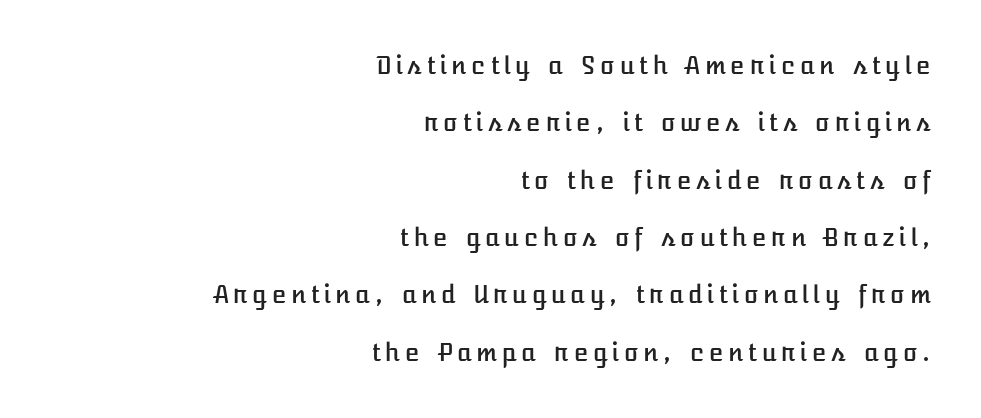
{"italic": "no", "underline": "no", "align": "right", "line_spacing": "loose", "line_spacing_ratio": 2.39, "glyph_px": 24}
